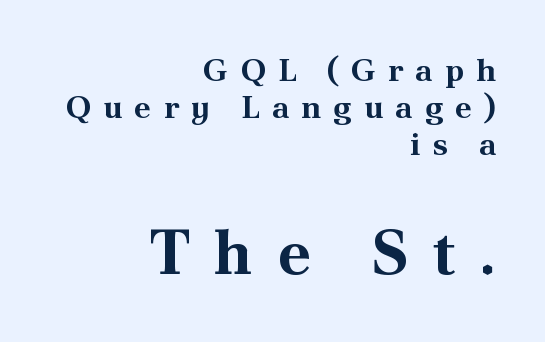
Q: Is the text bold? A: Yes.
Q: Is the text italic (slanted)? A: No, it is upright.
Q: Is the typeface a serif or a sans-serif typeface? A: Serif.
Q: Is the text underlined? A: No.
Q: How is the paragraph aligned? A: Right-aligned.
Q: Is the spacing between letters normal or unusually wide? A: Unusually wide.
Q: Which block of text is set in a larger size, the first (top) or the second (bottom)? A: The second (bottom) one.
Q: Width (condensed, normal, or wide)? A: Normal.
Q: Stroke contrast? A: Medium.
Q: x-height? A: Small.
Q: Monospaced? A: No.
